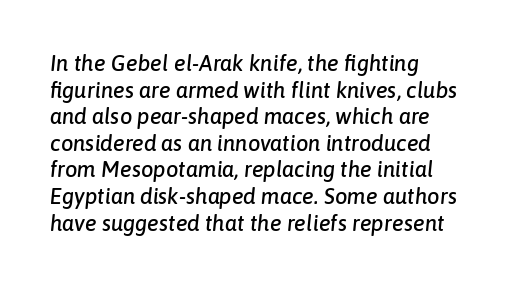
Caption: multi-line text, flush left, ragged right. You can tell it's italic because the verticals aren't actually vertical. The area under the type is left untouched. Tracking here is standard; glyphs follow each other at the usual distance.
